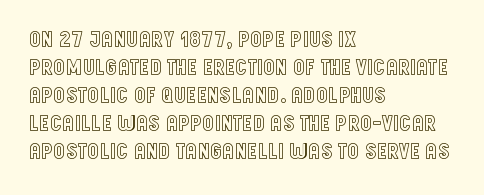
Q: Is the text italic (slanted)? A: No, it is upright.
Q: Is the text underlined? A: No.
Q: How is the paragraph aligned? A: Left-aligned.
Q: Is the spacing between letters normal or unusually wide? A: Normal.
